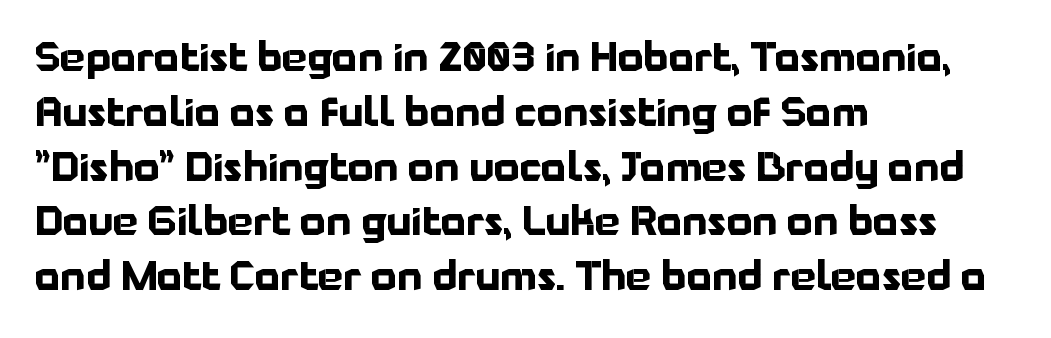
Q: Is the text bold? A: Yes.
Q: Is the text italic (slanted)? A: No, it is upright.
Q: Is the typeface a serif or a sans-serif typeface? A: Sans-serif.
Q: Is the text underlined? A: No.
Q: How is the paragraph aligned? A: Left-aligned.
Q: Is the spacing between letters normal or unusually wide? A: Normal.
Q: Is the spacing between lines tight, normal or loose? A: Normal.
Q: Width (condensed, normal, or wide)? A: Normal.
Q: Stroke contrast? A: Low.
Q: x-height? A: Medium.
Q: Monospaced? A: No.
